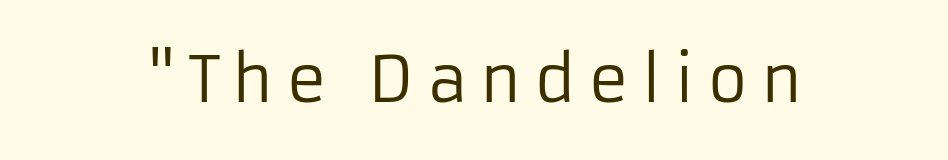
You can tell from the bare stems that sans-serif type was used. Do the characters align in a grid? No, the font is proportional. Check the space under the baseline: it is left empty. Stems here are at most as thick as an everyday book face.
